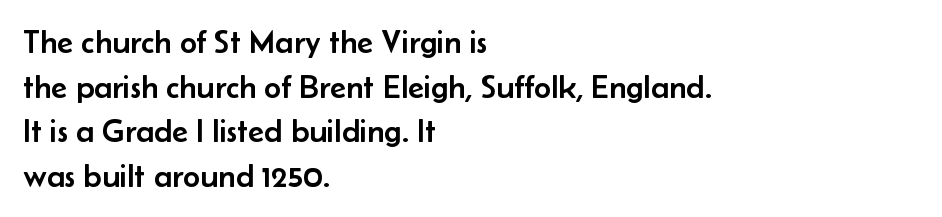
The image shows 33 px sans-serif type, upright; set left-aligned, normal line spacing (1.35x), normal letter spacing, not underlined; low stroke contrast and a small x-height.
